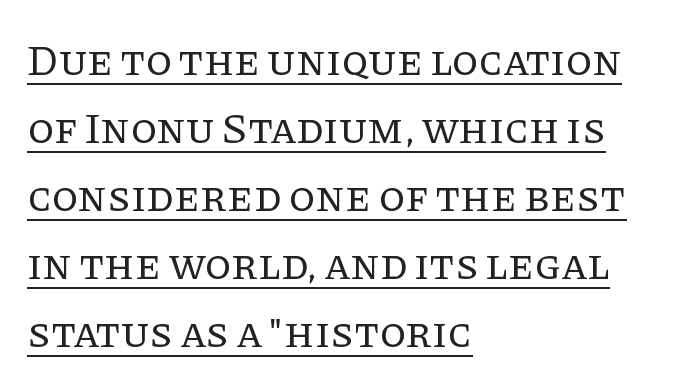
The text block is weighted toward the left margin, trailing off unevenly rightward. Summary of weight: not heavy and not bold. Every word sits above its own underline. Does the leading feel generous? No, just average. Look at the tracking — it's just the regular setting, nothing added.
